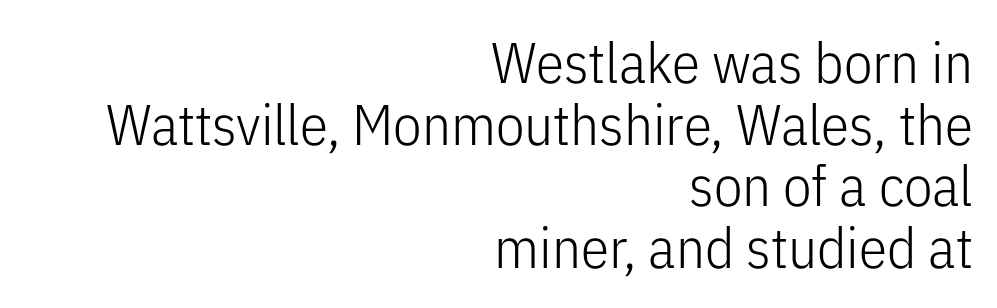
Is this a fixed-width face? No — the glyphs have proportional, varying widths. The words here are not underlined. Honestly, the rows look squashed on top of each other. If you drew a line through each stem, it would be perfectly vertical. The glyphs in this specimen are sans serif. Stems here are at most as thick as an everyday book face.
